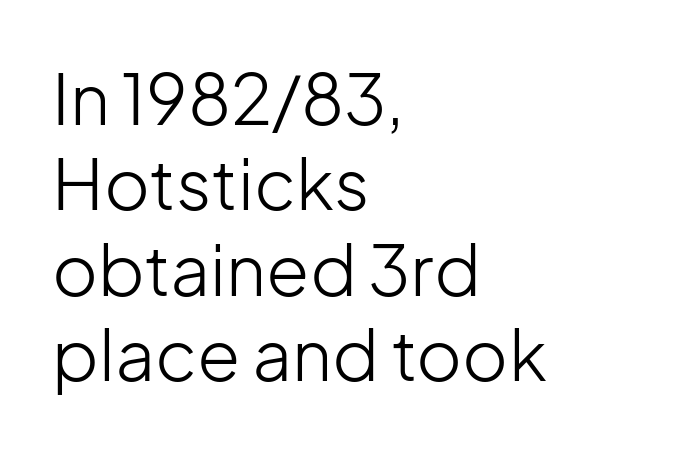
{"serif": "no", "italic": "no", "bold": "no", "weight": "light", "width": "normal", "stroke_contrast": "low", "x_height": "medium", "monospaced": "no", "underline": "no", "align": "left", "line_spacing_ratio": 1.22, "letter_spacing": "normal", "letter_spacing_em": 0.0, "glyph_px": 70}
